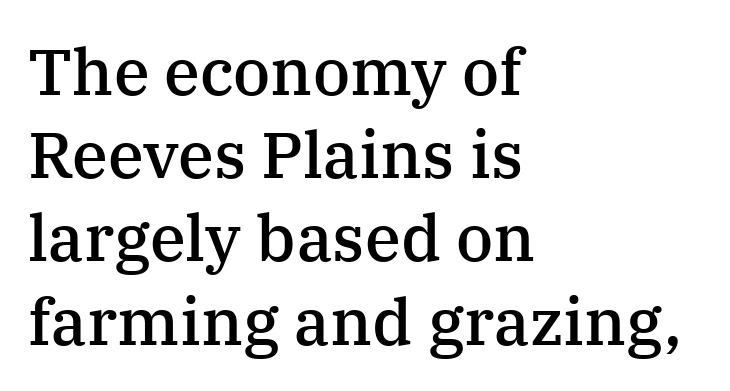
{"serif": "yes", "italic": "no", "bold": "semi", "weight": "semibold", "width": "normal", "stroke_contrast": "medium", "x_height": "medium", "monospaced": "no", "underline": "no", "align": "left", "line_spacing": "normal", "line_spacing_ratio": 1.28, "letter_spacing": "normal", "letter_spacing_em": 0.0, "glyph_px": 65}
